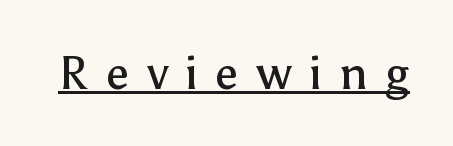
The image shows 47 px regular-weight sans-serif type, upright; set unusually wide letter spacing (+0.37 em), underlined; low stroke contrast and a medium x-height.
